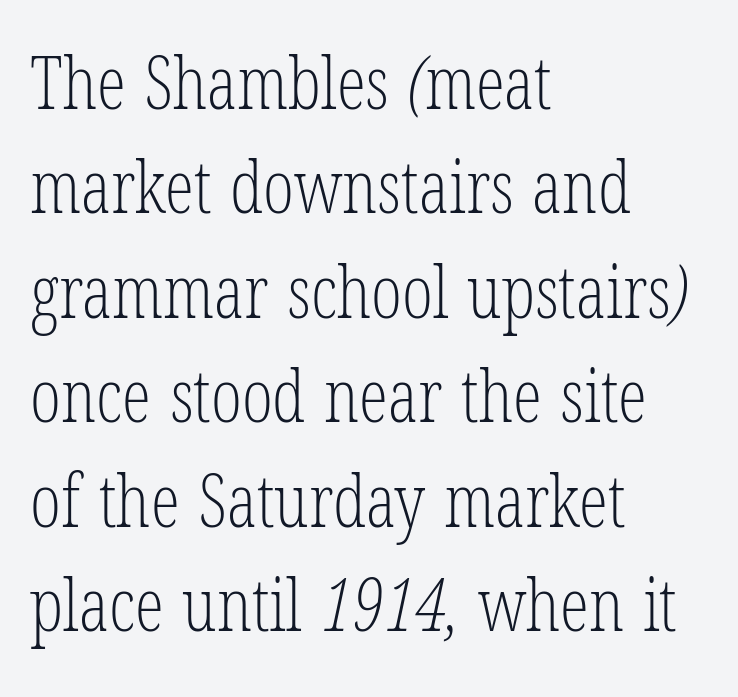
The image shows 73 px light, condensed serif type; set left-aligned, normal line spacing (1.43x), normal letter spacing, not underlined; low stroke contrast and a medium x-height.
